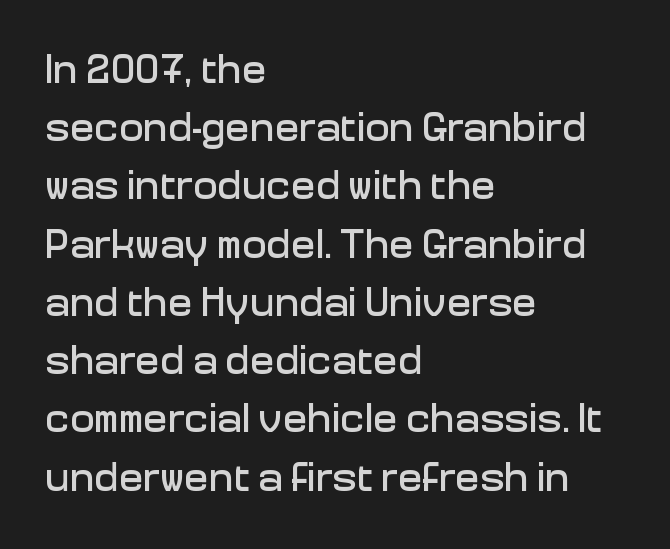
{"serif": "no", "italic": "no", "width": "normal", "stroke_contrast": "low", "x_height": "medium", "monospaced": "no", "underline": "no", "align": "left", "line_spacing": "normal", "line_spacing_ratio": 1.42, "letter_spacing": "normal", "letter_spacing_em": 0.0, "glyph_px": 41}
